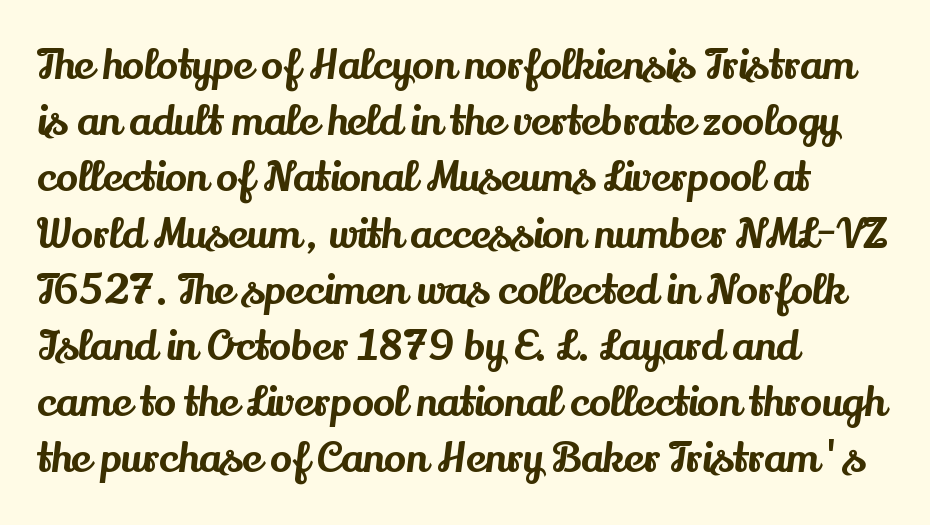
The image shows 41 px serif type; set left-aligned, normal line spacing (1.37x), normal letter spacing, not underlined; medium stroke contrast and a small x-height.
